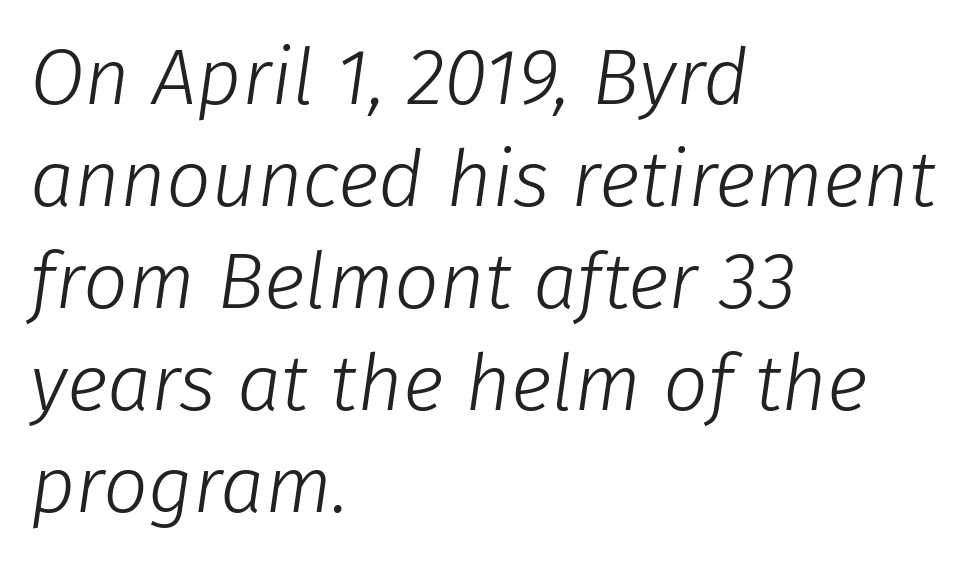
Q: Is the text bold? A: No.
Q: Is the text italic (slanted)? A: Yes, it leans right by about 8 degrees.
Q: Is the text underlined? A: No.
Q: How is the paragraph aligned? A: Left-aligned.
Q: Is the spacing between letters normal or unusually wide? A: Normal.
Q: Is the spacing between lines tight, normal or loose? A: Normal.
Q: Width (condensed, normal, or wide)? A: Normal.
Q: Stroke contrast? A: Low.
Q: x-height? A: Medium.
Q: Monospaced? A: No.
